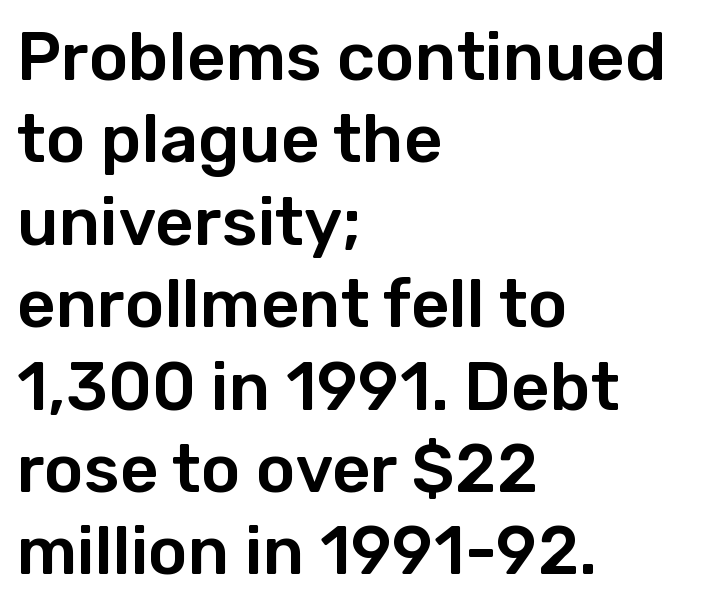
Q: Is the text italic (slanted)? A: No, it is upright.
Q: Is the typeface a serif or a sans-serif typeface? A: Sans-serif.
Q: Is the text underlined? A: No.
Q: How is the paragraph aligned? A: Left-aligned.
Q: Is the spacing between letters normal or unusually wide? A: Normal.
Q: Width (condensed, normal, or wide)? A: Normal.
Q: Stroke contrast? A: Low.
Q: x-height? A: Medium.
Q: Monospaced? A: No.
